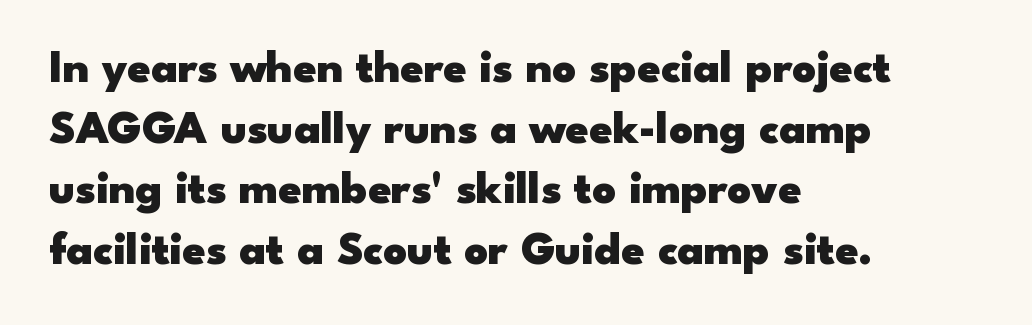
Type style note: lacks serifs. You can tell it's not italic because the verticals are truly vertical. The paragraph has a hard left edge and a soft right edge. The glyphs have the mass of a bold cut. No extra tracking has been applied to these lines. Letters rest on an invisible, unmarked baseline.
